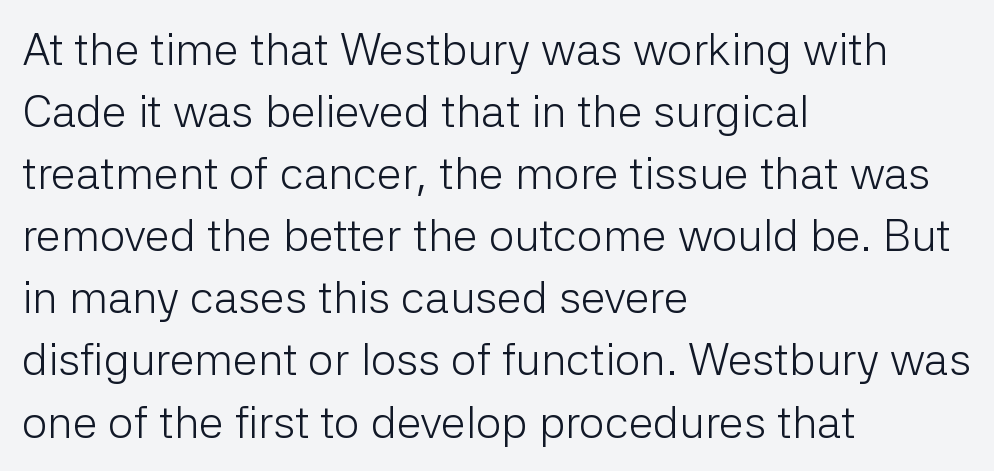
Q: Is the text bold? A: No.
Q: Is the text italic (slanted)? A: No, it is upright.
Q: Is the typeface a serif or a sans-serif typeface? A: Sans-serif.
Q: Is the text underlined? A: No.
Q: How is the paragraph aligned? A: Left-aligned.
Q: Is the spacing between letters normal or unusually wide? A: Normal.
Q: Is the spacing between lines tight, normal or loose? A: Normal.
Q: Width (condensed, normal, or wide)? A: Normal.
Q: Stroke contrast? A: Low.
Q: x-height? A: Medium.
Q: Monospaced? A: No.
